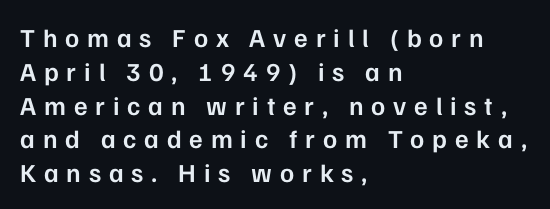
Plain, unruled lines of type. The face used here is rendered with a markedly widened letterfit. How would I describe the line gaps? Plain and ordinary. Stroke thickness is moderately raised; the sample reads as semibold.
